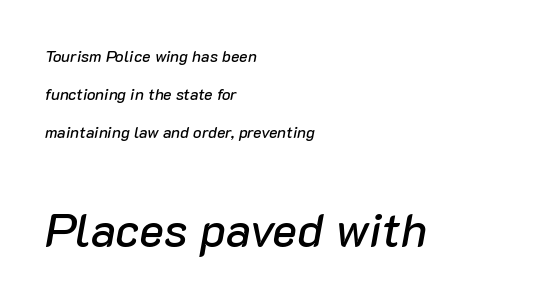
The image shows 47 px text type, italic (leaning right); set left-aligned, loose line spacing (2.38x), normal letter spacing, not underlined; the second (bottom) block is 2.94x larger; low stroke contrast and a medium x-height.
